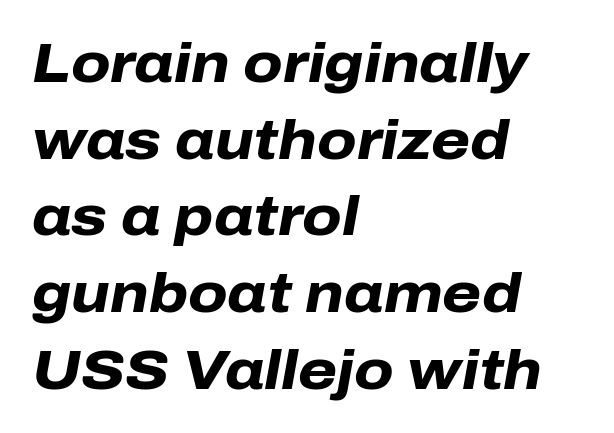
Q: Is the text bold? A: Yes.
Q: Is the text italic (slanted)? A: Yes, it leans right by about 10 degrees.
Q: Is the text underlined? A: No.
Q: How is the paragraph aligned? A: Left-aligned.
Q: Is the spacing between letters normal or unusually wide? A: Normal.
Q: Is the spacing between lines tight, normal or loose? A: Normal.
Q: Width (condensed, normal, or wide)? A: Normal.
Q: Stroke contrast? A: Low.
Q: x-height? A: Medium.
Q: Monospaced? A: No.
